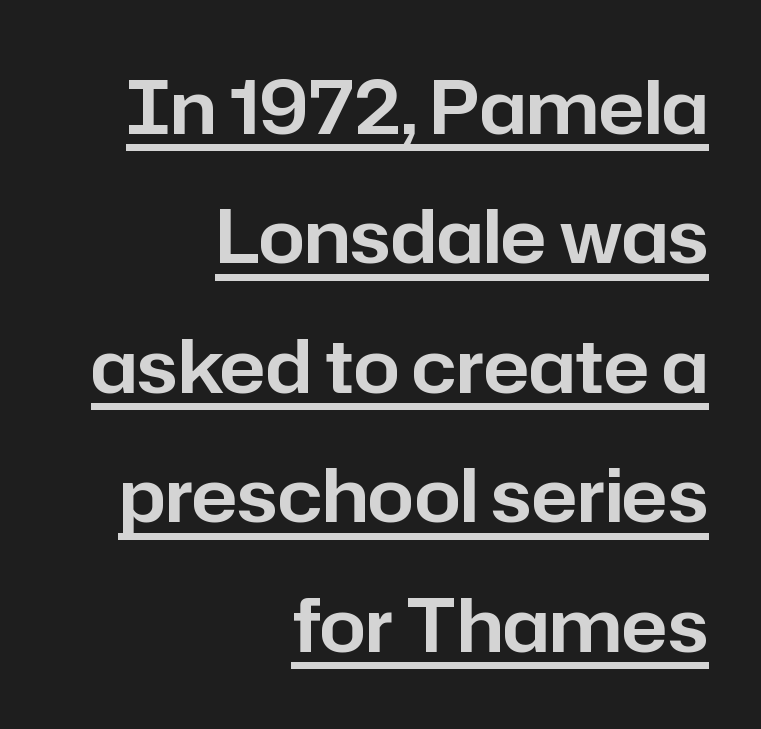
Notice how a bar underscores the lettering throughout. Characters remain perfectly vertical along every line. The rendering shows plain stroke endings on the letterforms — a sans-serif design. If you drew a ruler down the right edge, every line would touch it. Spacing verdict: proportional, widths tailored to each character.
